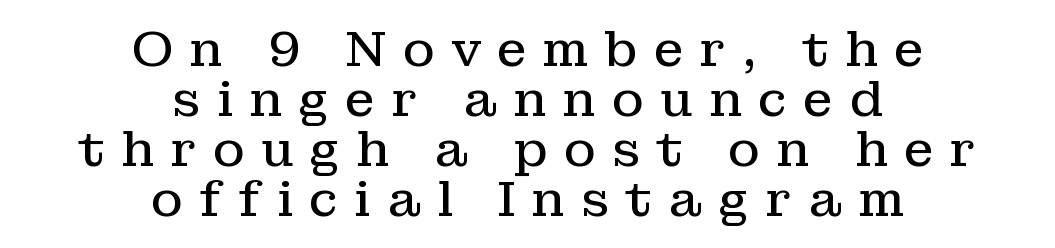
Q: Is the text bold? A: No.
Q: Is the text italic (slanted)? A: No, it is upright.
Q: Is the typeface a serif or a sans-serif typeface? A: Serif.
Q: Is the text underlined? A: No.
Q: How is the paragraph aligned? A: Centered.
Q: Is the spacing between letters normal or unusually wide? A: Unusually wide.
Q: Is the spacing between lines tight, normal or loose? A: Tight.
Q: Width (condensed, normal, or wide)? A: Normal.
Q: Stroke contrast? A: Low.
Q: x-height? A: Medium.
Q: Monospaced? A: No.
